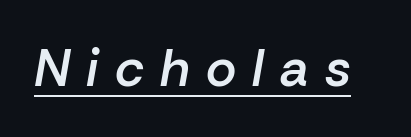
The image shows 52 px semibold type, italic (leaning right); set unusually wide letter spacing (+0.31 em), underlined; low stroke contrast and a medium x-height.
